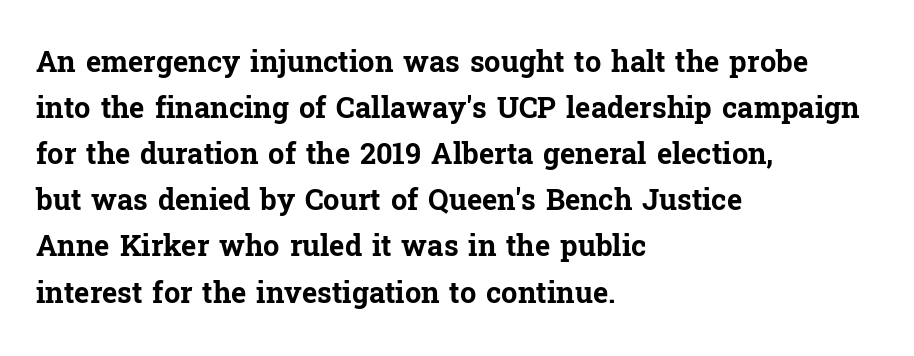
Nope, not italic — everything's standing straight. The typesetter chose a ragged-right arrangement here. The gap between lines stays unmarked. Serif or sans? Serif — the stroke terminals have little feet.
